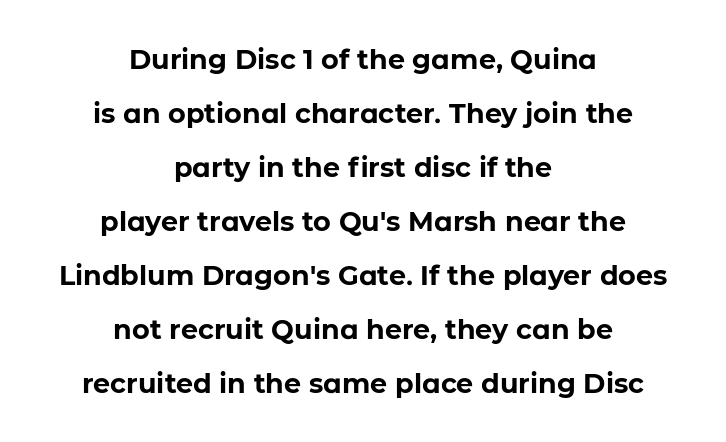
The glyphs are unaccompanied by any horizontal stroke below them. It's the straight-up-and-down kind of type. Is the block centered? Yes — each line is placed symmetrically about the middle. Each new line begins a long way beneath the previous one.
